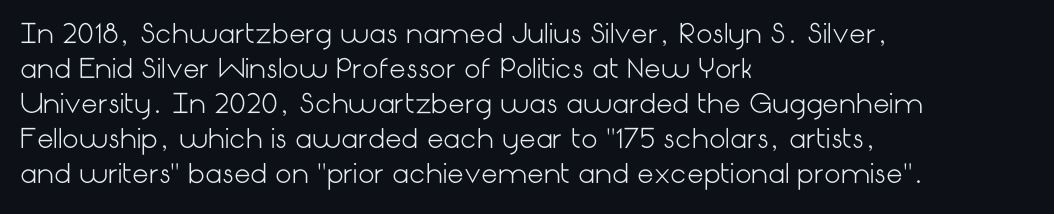
The image shows 26 px text type, upright; set left-aligned, normal line spacing (1.35x), normal letter spacing, not underlined.
